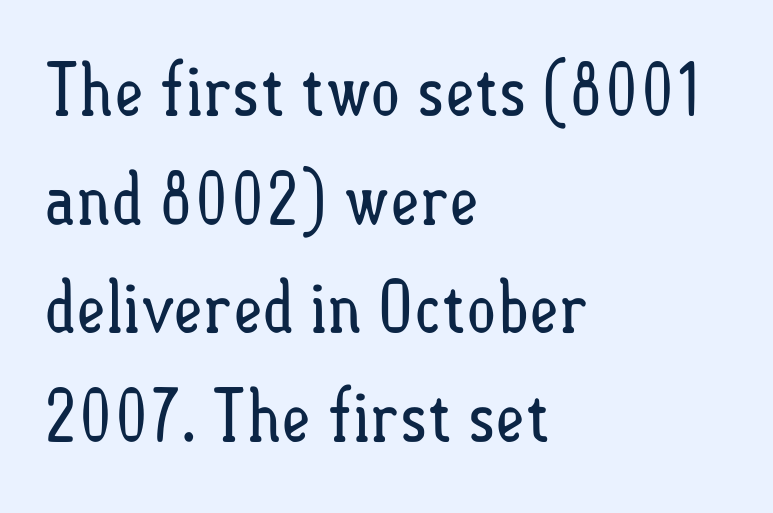
{"italic": "no", "bold": "no", "weight": "regular", "width": "condensed", "stroke_contrast": "low", "x_height": "small", "monospaced": "no", "underline": "no", "align": "left", "line_spacing": "normal", "line_spacing_ratio": 1.51, "letter_spacing": "normal", "letter_spacing_em": 0.0, "glyph_px": 72}
